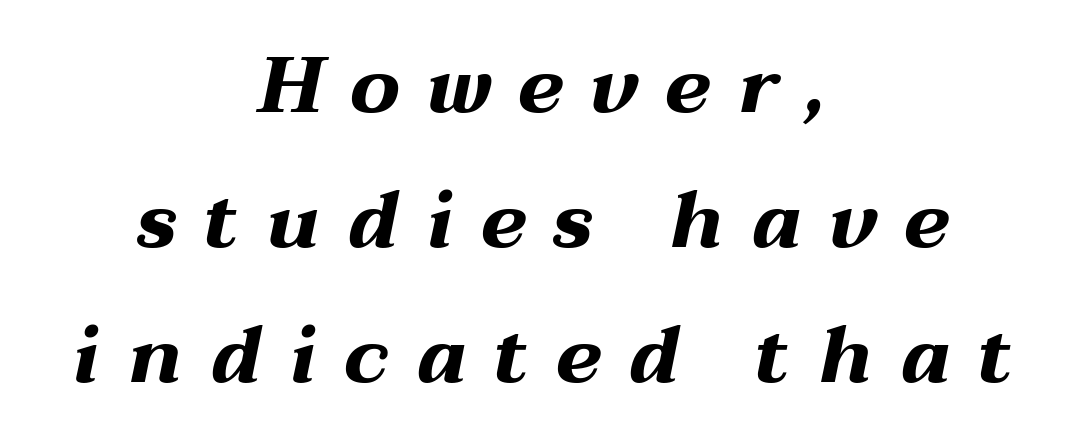
The image shows 79 px bold, wide type, italic (leaning right); set centered, line spacing 1.71x, unusually wide letter spacing (+0.35 em), not underlined; medium stroke contrast and a medium x-height.
